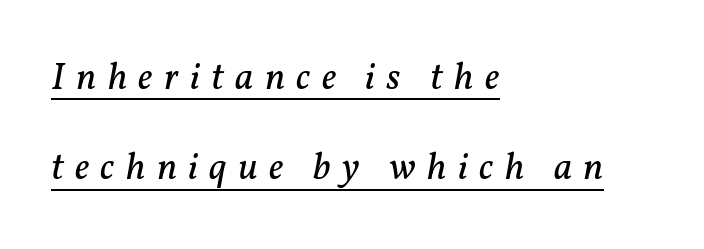
Is the block centered? No — it sits flush against the left margin. The letters carry serifs — small finishing strokes at the ends of their stems. The passage shown is not bold in any degree. Observe the wide spacing: letters keep a clear distance from each other. These lines were composed using italics.
